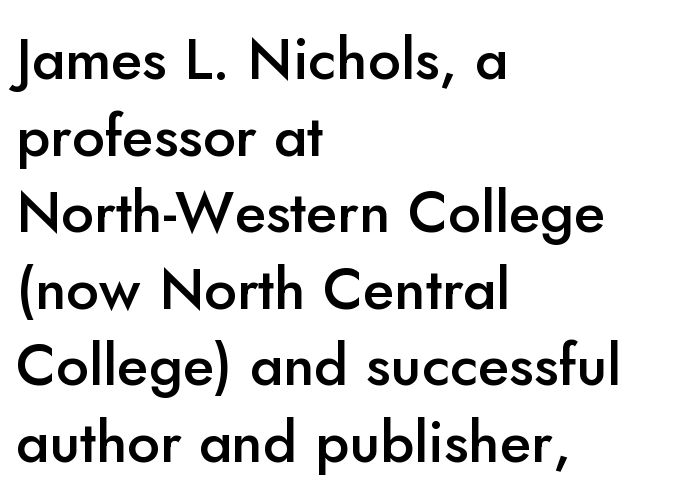
{"serif": "no", "italic": "no", "bold": "semi", "weight": "semibold", "width": "normal", "stroke_contrast": "low", "x_height": "small", "monospaced": "no", "underline": "no", "align": "left", "line_spacing": "normal", "line_spacing_ratio": 1.32, "letter_spacing": "normal", "letter_spacing_em": 0.0, "glyph_px": 58}
